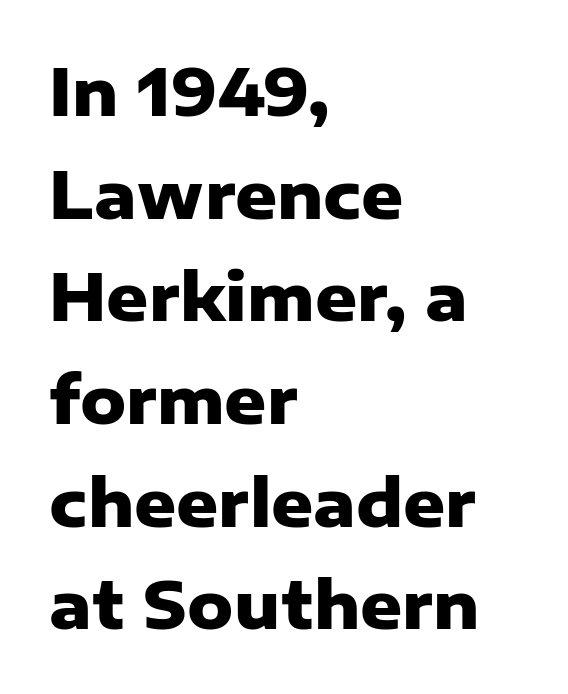
Q: Is the text bold? A: Yes.
Q: Is the text italic (slanted)? A: No, it is upright.
Q: Is the typeface a serif or a sans-serif typeface? A: Sans-serif.
Q: Is the text underlined? A: No.
Q: How is the paragraph aligned? A: Left-aligned.
Q: Is the spacing between letters normal or unusually wide? A: Normal.
Q: Is the spacing between lines tight, normal or loose? A: Normal.
Q: Width (condensed, normal, or wide)? A: Normal.
Q: Stroke contrast? A: Low.
Q: x-height? A: Medium.
Q: Monospaced? A: No.
